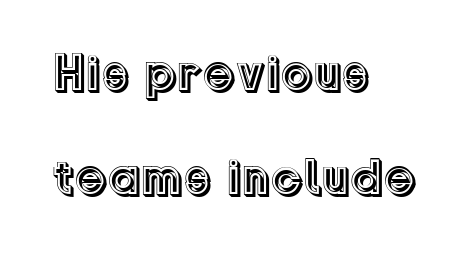
{"italic": "no", "width": "normal", "x_height": "medium", "monospaced": "no", "underline": "no", "align": "left", "line_spacing": "loose", "line_spacing_ratio": 2.03, "letter_spacing": "normal", "letter_spacing_em": 0.0, "glyph_px": 51}
